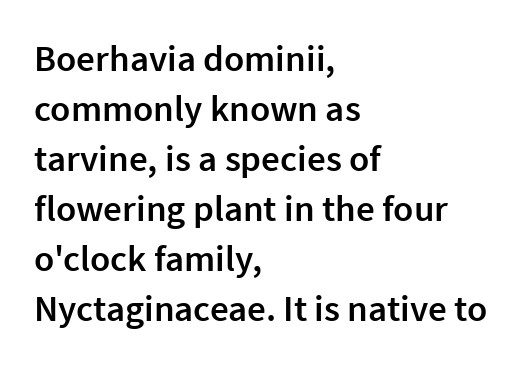
{"serif": "no", "italic": "no", "bold": "semi", "weight": "semibold", "width": "normal", "x_height": "medium", "monospaced": "no", "underline": "no", "align": "left", "line_spacing": "normal", "line_spacing_ratio": 1.35, "letter_spacing": "normal", "letter_spacing_em": 0.0, "glyph_px": 37}
